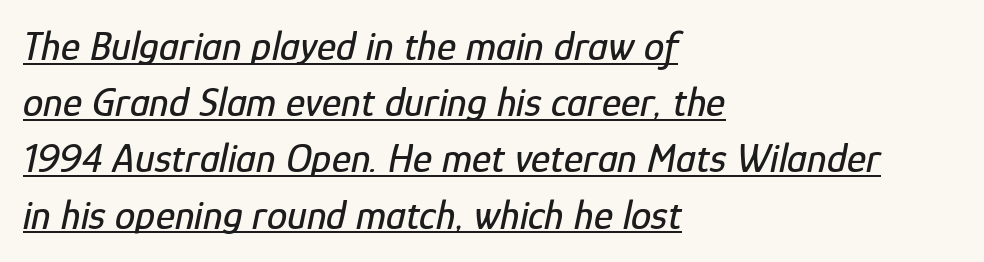
The image shows 41 px condensed type, italic (leaning right); set left-aligned, normal line spacing (1.37x), normal letter spacing, underlined; low stroke contrast and a medium x-height.
